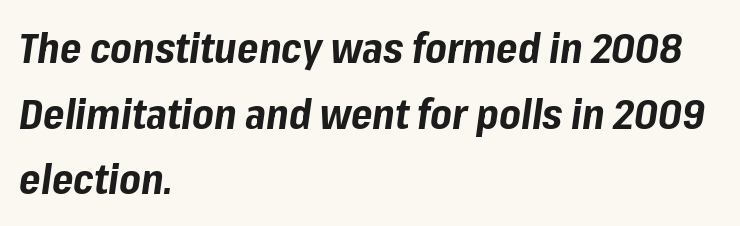
The image shows 41 px bold type, italic (leaning right); set left-aligned, normal line spacing (1.6x), normal letter spacing, not underlined; low stroke contrast and a medium x-height.
